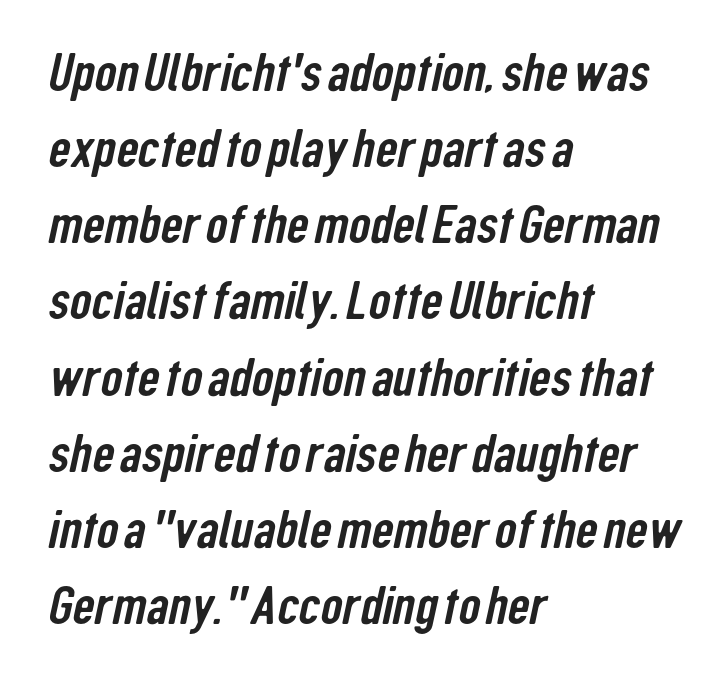
Q: Is the typeface a serif or a sans-serif typeface? A: Sans-serif.
Q: Is the text underlined? A: No.
Q: How is the paragraph aligned? A: Left-aligned.
Q: Is the spacing between letters normal or unusually wide? A: Normal.
Q: Is the spacing between lines tight, normal or loose? A: Normal.
Q: Width (condensed, normal, or wide)? A: Condensed.
Q: Stroke contrast? A: Low.
Q: x-height? A: Medium.
Q: Monospaced? A: No.
